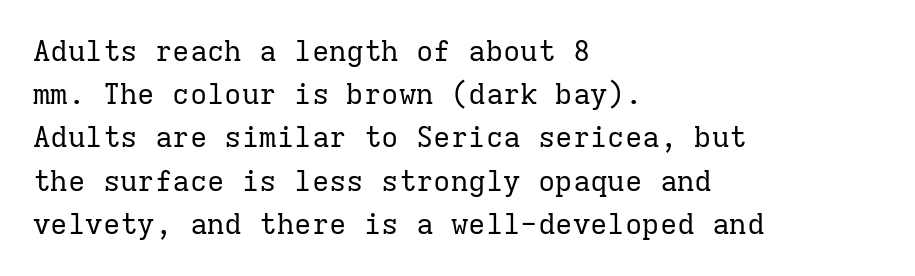
{"serif": "yes", "italic": "no", "bold": "no", "weight": "regular", "width": "normal", "stroke_contrast": "low", "x_height": "medium", "monospaced": "yes", "underline": "no", "align": "left", "line_spacing": "normal", "line_spacing_ratio": 1.49, "letter_spacing": "normal", "letter_spacing_em": 0.0, "glyph_px": 29}
